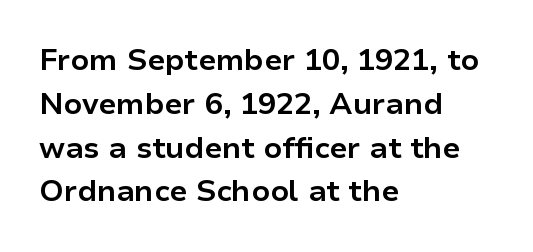
The image shows 30 px bold sans-serif type, upright; set left-aligned, normal line spacing (1.46x), normal letter spacing, not underlined; low stroke contrast and a medium x-height.
